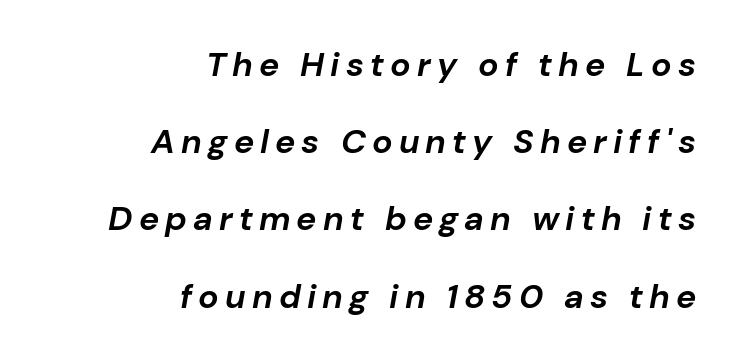
Heavy, bold letterforms. Note the varied advance widths — an 'i' is clearly narrower than an 'm'. It's the slanting kind of type. Leading: increased. The lines are quadded right. Check under the words: just untouched page.
